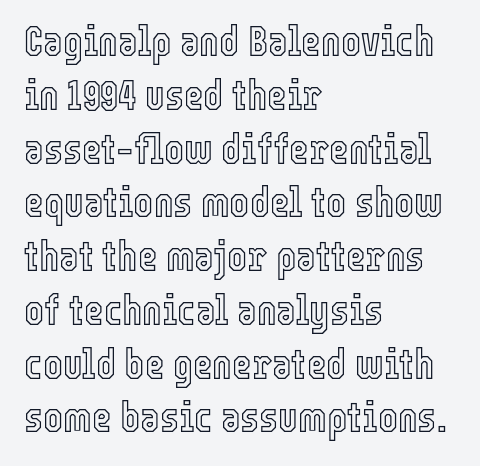
Q: Is the text italic (slanted)? A: No, it is upright.
Q: Is the text underlined? A: No.
Q: How is the paragraph aligned? A: Left-aligned.
Q: Is the spacing between letters normal or unusually wide? A: Normal.
Q: Is the spacing between lines tight, normal or loose? A: Normal.
Q: Width (condensed, normal, or wide)? A: Condensed.
Q: x-height? A: Medium.
Q: Monospaced? A: No.
